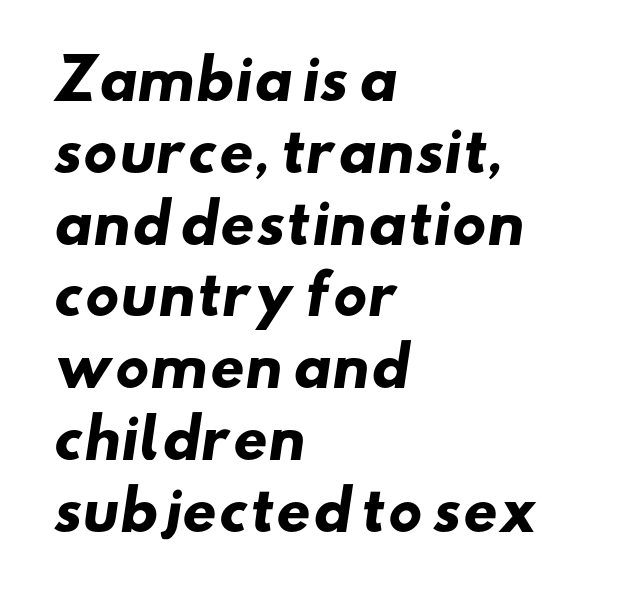
{"serif": "no", "bold": "yes", "weight": "heavy", "width": "wide", "stroke_contrast": "low", "x_height": "small", "monospaced": "no", "underline": "no", "align": "left", "line_spacing": "normal", "line_spacing_ratio": 1.33, "letter_spacing": "normal", "letter_spacing_em": 0.0, "glyph_px": 54}
